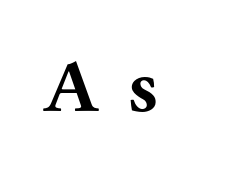
Q: Is the text bold? A: Yes.
Q: Is the text italic (slanted)? A: No, it is upright.
Q: Is the typeface a serif or a sans-serif typeface? A: Serif.
Q: Is the text underlined? A: No.
Q: Is the spacing between letters normal or unusually wide? A: Unusually wide.
Q: Width (condensed, normal, or wide)? A: Wide.
Q: Stroke contrast? A: Medium.
Q: x-height? A: Medium.
Q: Monospaced? A: No.
